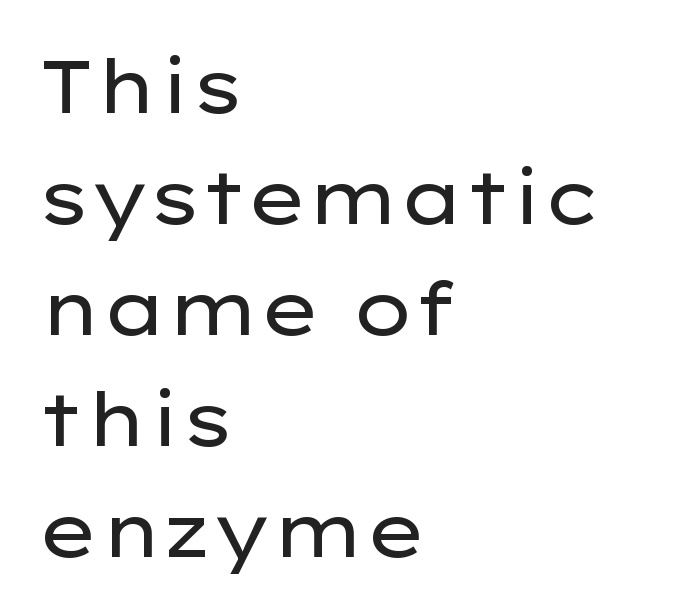
Q: Is the text bold? A: No.
Q: Is the text italic (slanted)? A: No, it is upright.
Q: Is the typeface a serif or a sans-serif typeface? A: Sans-serif.
Q: Is the text underlined? A: No.
Q: How is the paragraph aligned? A: Left-aligned.
Q: Is the spacing between letters normal or unusually wide? A: Normal.
Q: Is the spacing between lines tight, normal or loose? A: Normal.
Q: Width (condensed, normal, or wide)? A: Wide.
Q: Stroke contrast? A: Low.
Q: x-height? A: Medium.
Q: Monospaced? A: No.
